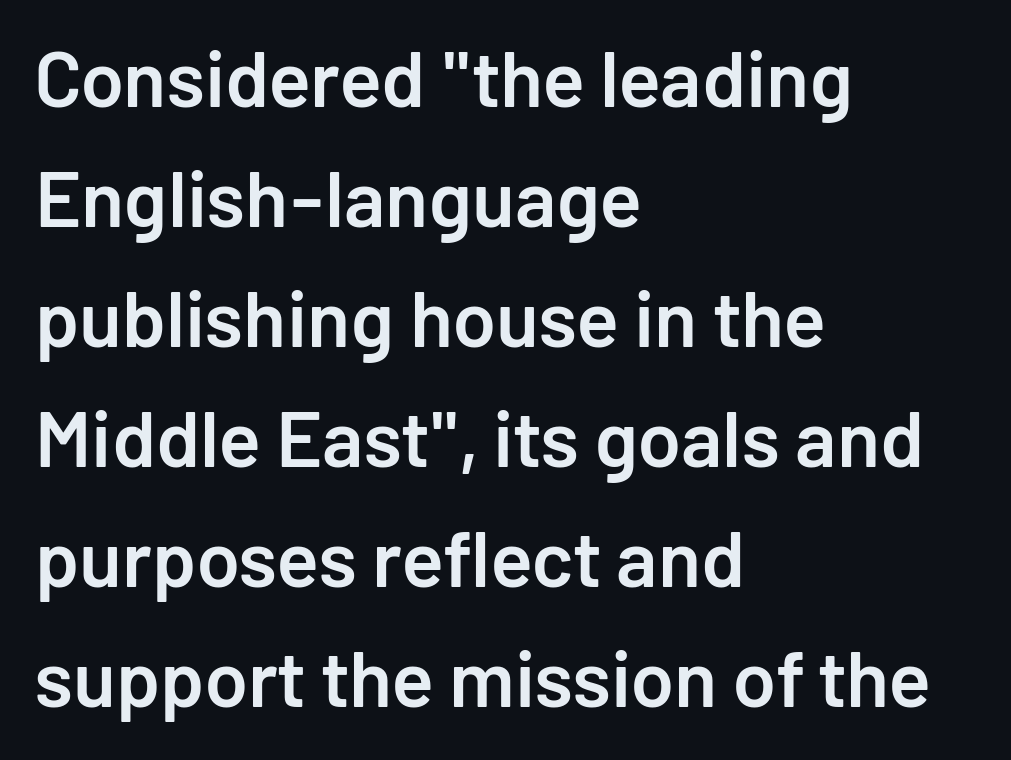
Q: Is the text bold? A: Semi-bold.
Q: Is the text italic (slanted)? A: No, it is upright.
Q: Is the typeface a serif or a sans-serif typeface? A: Sans-serif.
Q: Is the text underlined? A: No.
Q: How is the paragraph aligned? A: Left-aligned.
Q: Is the spacing between letters normal or unusually wide? A: Normal.
Q: Is the spacing between lines tight, normal or loose? A: Normal.
Q: Width (condensed, normal, or wide)? A: Normal.
Q: Stroke contrast? A: Low.
Q: x-height? A: Medium.
Q: Monospaced? A: No.
